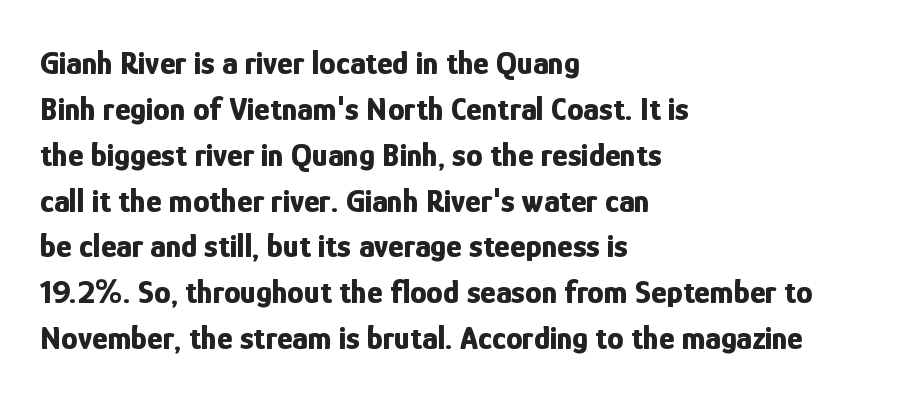
Q: Is the text bold? A: Yes.
Q: Is the text italic (slanted)? A: No, it is upright.
Q: Is the typeface a serif or a sans-serif typeface? A: Sans-serif.
Q: Is the text underlined? A: No.
Q: How is the paragraph aligned? A: Left-aligned.
Q: Is the spacing between letters normal or unusually wide? A: Normal.
Q: Is the spacing between lines tight, normal or loose? A: Normal.
Q: Width (condensed, normal, or wide)? A: Condensed.
Q: Stroke contrast? A: Low.
Q: x-height? A: Medium.
Q: Monospaced? A: No.
